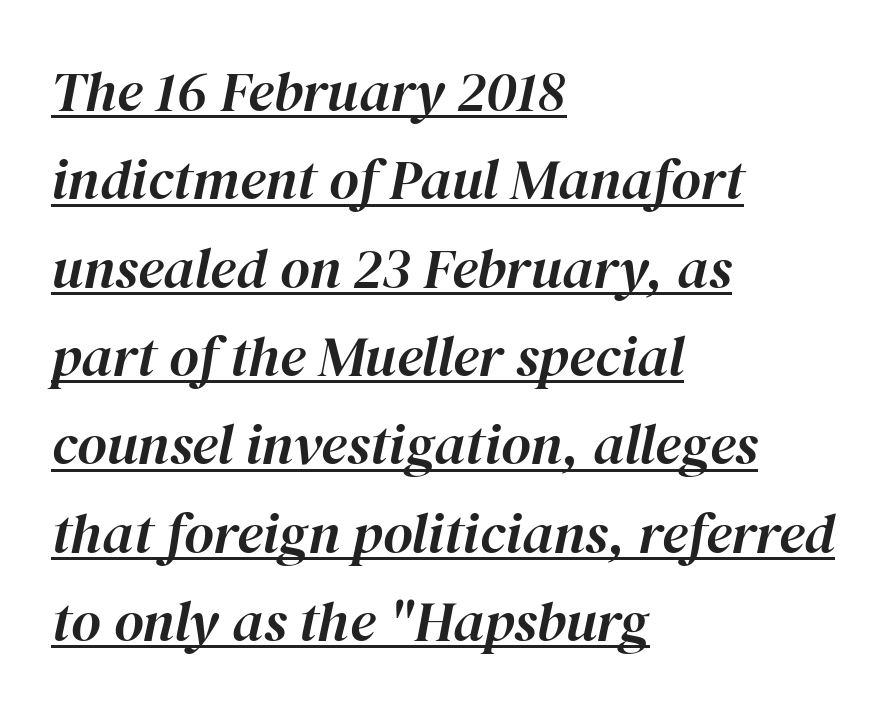
Characters follow at the spacing the type designer built in. Caption: lettering with a line underneath. Posture: slanted. One-word summary of the alignment: left.
